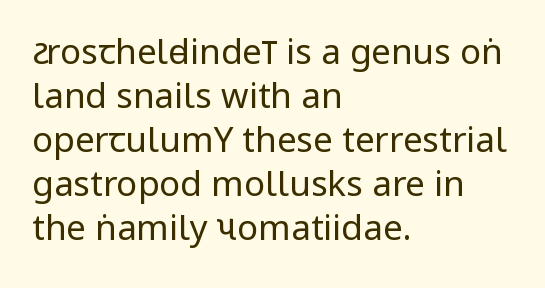
Q: Is the text bold? A: No.
Q: Is the text italic (slanted)? A: No, it is upright.
Q: Is the typeface a serif or a sans-serif typeface? A: Sans-serif.
Q: Is the text underlined? A: No.
Q: How is the paragraph aligned? A: Left-aligned.
Q: Is the spacing between letters normal or unusually wide? A: Normal.
Q: Is the spacing between lines tight, normal or loose? A: Normal.
Q: Width (condensed, normal, or wide)? A: Condensed.
Q: Stroke contrast? A: Low.
